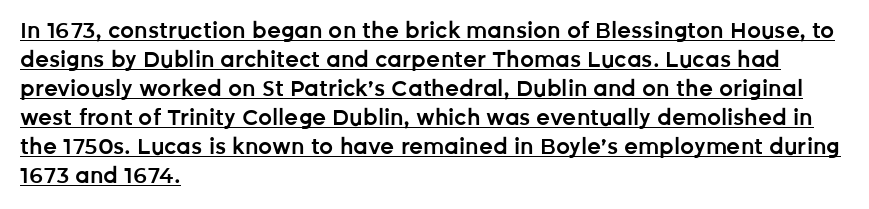
Q: Is the text bold? A: Semi-bold.
Q: Is the text italic (slanted)? A: No, it is upright.
Q: Is the text underlined? A: Yes.
Q: How is the paragraph aligned? A: Left-aligned.
Q: Is the spacing between letters normal or unusually wide? A: Normal.
Q: Is the spacing between lines tight, normal or loose? A: Normal.
